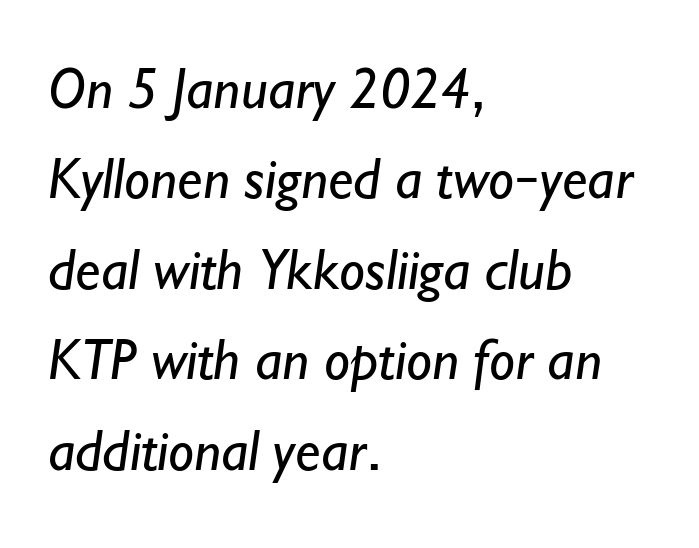
{"serif": "no", "bold": "no", "weight": "regular", "width": "normal", "stroke_contrast": "low", "x_height": "small", "monospaced": "no", "underline": "no", "align": "left", "line_spacing": "normal", "line_spacing_ratio": 1.56, "letter_spacing": "normal", "letter_spacing_em": 0.0, "glyph_px": 58}
